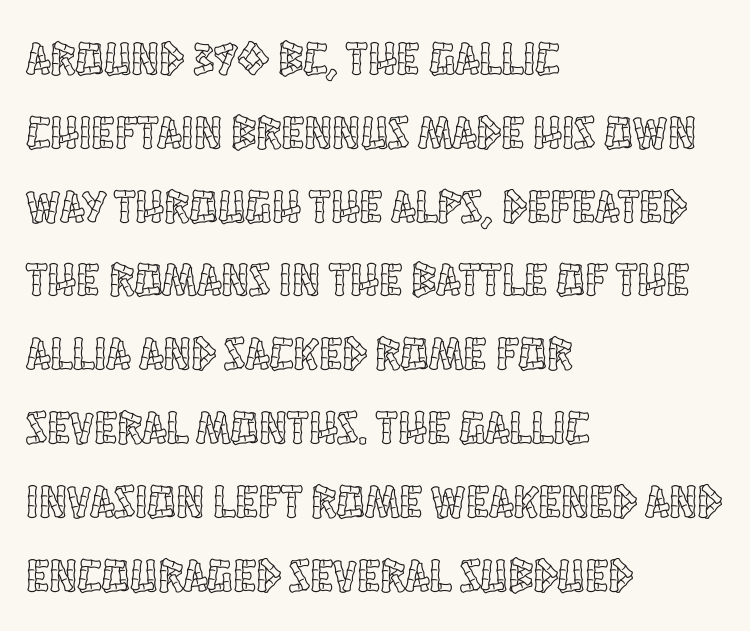
The image shows 47 px condensed type, upright; set left-aligned, normal line spacing (1.57x), normal letter spacing, not underlined; a large x-height.
